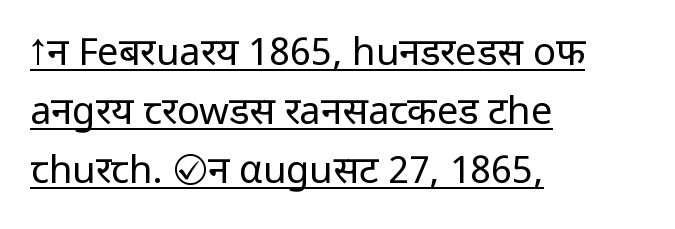
{"serif": "no", "italic": "no", "bold": "no", "weight": "regular", "width": "normal", "stroke_contrast": "low", "x_height": "medium", "monospaced": "no", "underline": "yes", "align": "left", "line_spacing": "normal", "line_spacing_ratio": 1.55, "letter_spacing": "normal", "letter_spacing_em": 0.0, "glyph_px": 38}
